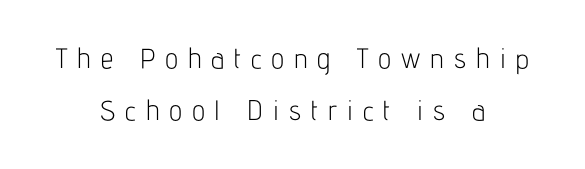
{"serif": "no", "italic": "no", "bold": "no", "weight": "light", "width": "condensed", "stroke_contrast": "low", "x_height": "medium", "monospaced": "no", "underline": "no", "align": "center", "line_spacing_ratio": 1.87, "letter_spacing": "wide", "letter_spacing_em": 0.35, "glyph_px": 28}
